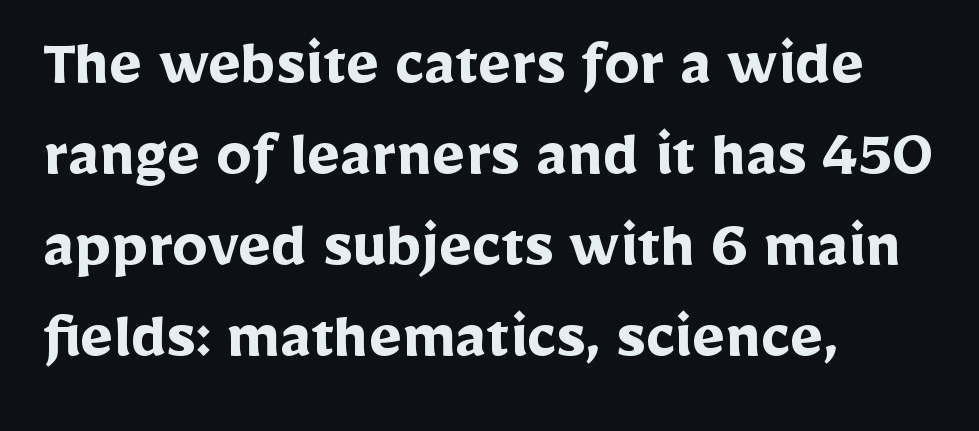
Line spacing here is normal. The lettering stays uniformly vertical, giving the passage a roman look. The tracking reads as untouched default to a designer's eye. Grotesque or geometric, the face here clearly has no serifs.
